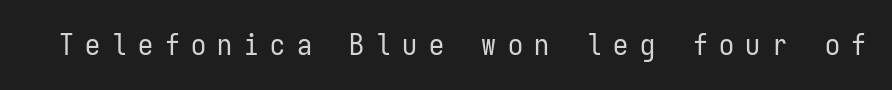
{"serif": "no", "italic": "no", "bold": "no", "weight": "regular", "width": "condensed", "stroke_contrast": "low", "x_height": "medium", "monospaced": "yes", "underline": "no", "letter_spacing": "wide", "letter_spacing_em": 0.38, "glyph_px": 30}
